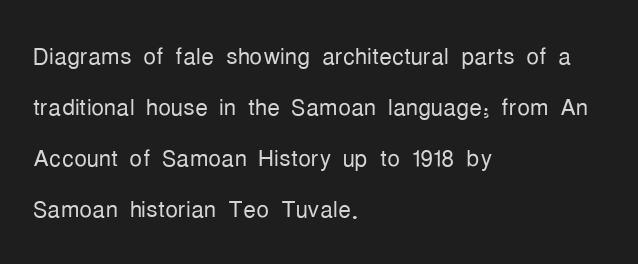
To sum up the face: it is a sans, with no serifs. These lines are set flush left with a ragged right edge. Between one letter and the next there's only the usual sliver of space. The typesetting does not lean heavy: it is not bold. Note the varied advance widths — an 'i' is clearly narrower than an 'm'. Ascenders rise straight up at ninety degrees.
